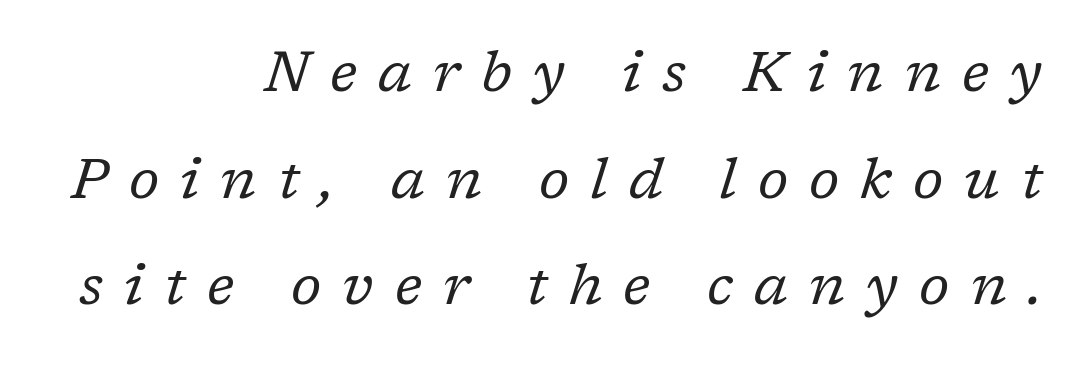
Q: Is the text bold? A: No.
Q: Is the text italic (slanted)? A: Yes, it leans right by about 17 degrees.
Q: Is the typeface a serif or a sans-serif typeface? A: Serif.
Q: Is the text underlined? A: No.
Q: How is the paragraph aligned? A: Right-aligned.
Q: Is the spacing between letters normal or unusually wide? A: Unusually wide.
Q: Width (condensed, normal, or wide)? A: Normal.
Q: Stroke contrast? A: Low.
Q: x-height? A: Medium.
Q: Monospaced? A: No.
